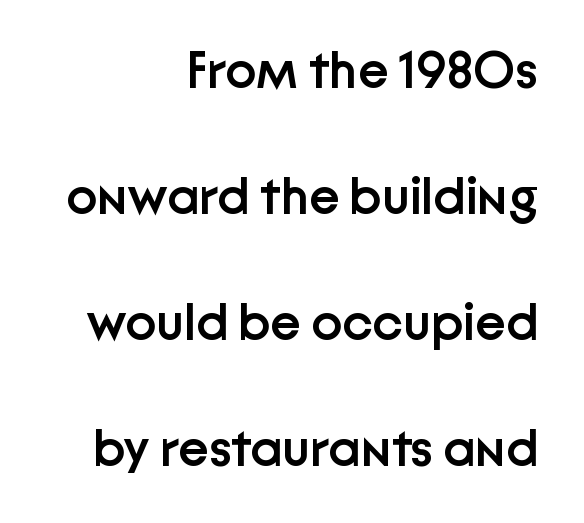
The image shows 52 px semibold sans-serif type, upright; set right-aligned, loose line spacing (2.42x), normal letter spacing, not underlined; low stroke contrast and a medium x-height.
